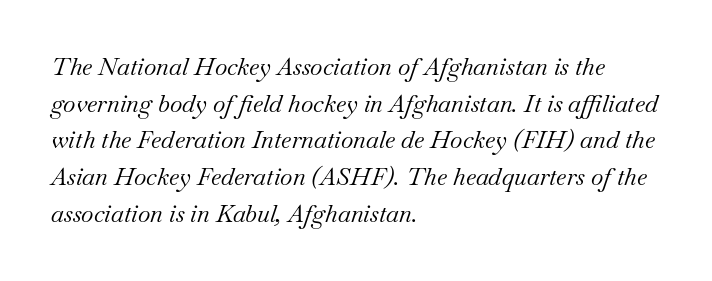
The rendering anchors every line to the left-hand side. Stem width sits at or under what a default text font uses. Underline: absent. Honestly, the letter spacing is just normal — you wouldn't notice it. Line spacing here is normal. Style check: oblique.
